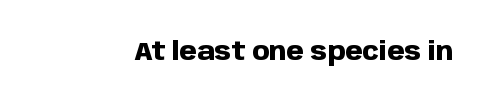
Underlining? Definitely not there. Strong, thick strokes mark this as bold type. This sample uses an upright cut, with every glyph sitting square on the baseline. A typesetter would call this zero additional tracking.
